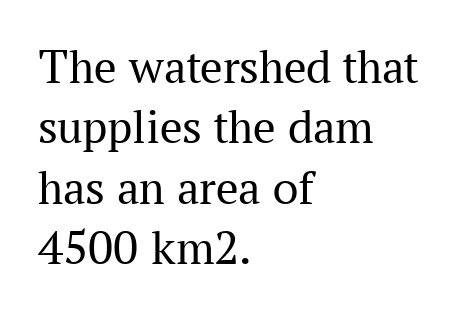
The image shows 50 px regular-weight serif type, upright; set left-aligned, line spacing 1.21x, normal letter spacing, not underlined; medium stroke contrast and a medium x-height.
